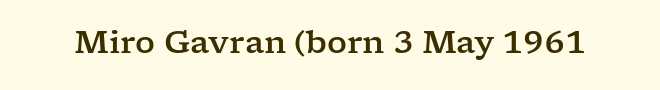
Q: Is the text italic (slanted)? A: No, it is upright.
Q: Is the typeface a serif or a sans-serif typeface? A: Serif.
Q: Is the text underlined? A: No.
Q: Is the spacing between letters normal or unusually wide? A: Normal.
Q: Width (condensed, normal, or wide)? A: Wide.
Q: Stroke contrast? A: Low.
Q: x-height? A: Medium.
Q: Monospaced? A: No.
